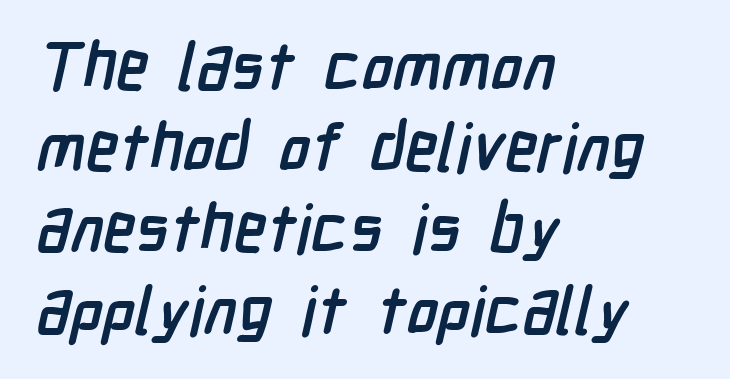
The image shows 66 px semibold, condensed sans-serif type; set left-aligned, line spacing 1.23x, normal letter spacing, not underlined; low stroke contrast and a medium x-height.
